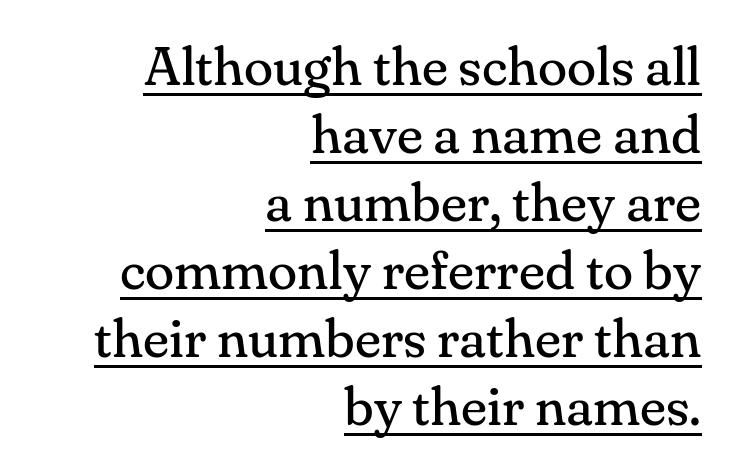
{"serif": "yes", "italic": "no", "bold": "no", "weight": "regular", "width": "normal", "stroke_contrast": "medium", "x_height": "small", "monospaced": "no", "underline": "yes", "align": "right", "line_spacing": "normal", "line_spacing_ratio": 1.26, "letter_spacing": "normal", "letter_spacing_em": 0.0, "glyph_px": 54}
